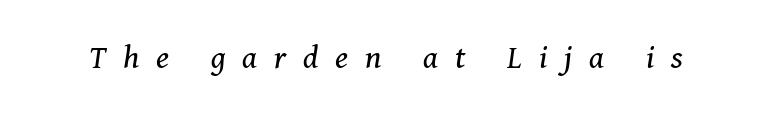
{"serif": "yes", "italic": "yes", "lean": "right", "slant_degrees": 11, "bold": "no", "weight": "regular", "width": "normal", "stroke_contrast": "medium", "x_height": "medium", "monospaced": "no", "underline": "no", "letter_spacing": "wide", "letter_spacing_em": 0.48, "glyph_px": 35}
